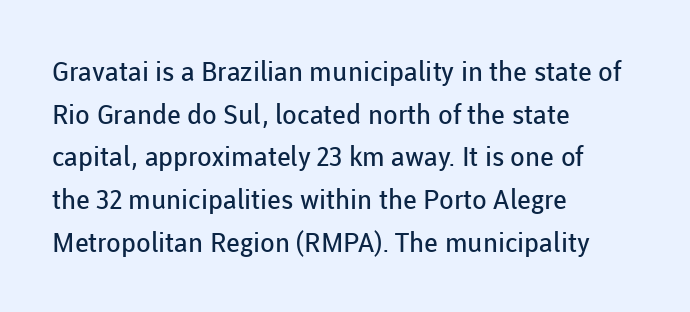
The ragged edge is on the right, which tells us the setting is flush left. Vertical strokes here are truly vertical. Heaviness? Minimal to ordinary, like unemphasized prose. Lines of text with bare space underneath.
